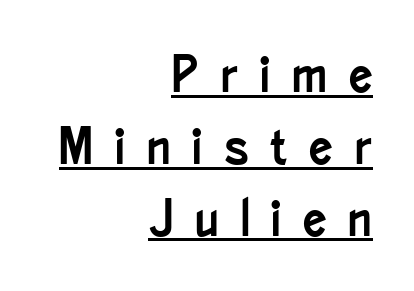
The image shows 52 px condensed sans-serif type, upright; set right-aligned, normal line spacing (1.38x), unusually wide letter spacing (+0.42 em), underlined; low stroke contrast and a small x-height.
